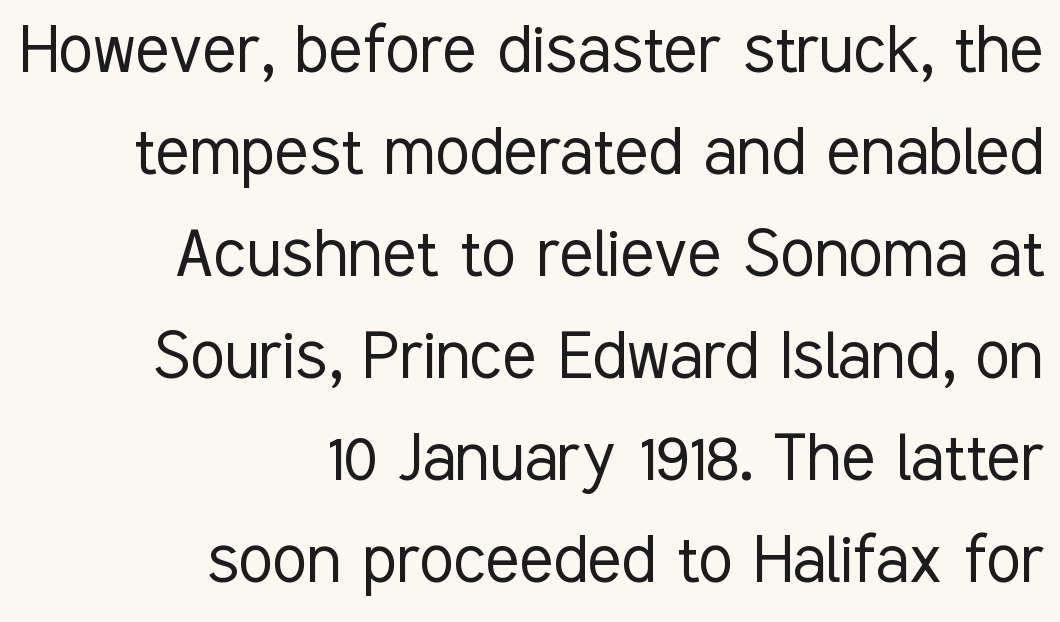
{"serif": "no", "italic": "no", "bold": "no", "weight": "light", "width": "condensed", "stroke_contrast": "low", "x_height": "medium", "monospaced": "no", "underline": "no", "align": "right", "line_spacing": "normal", "line_spacing_ratio": 1.29, "letter_spacing": "normal", "letter_spacing_em": 0.0, "glyph_px": 79}
